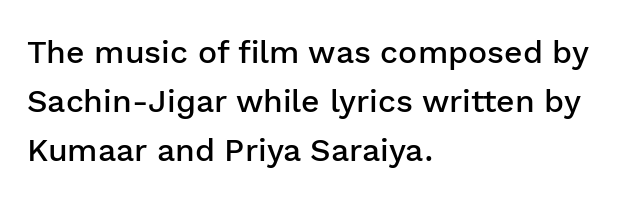
The image shows 32 px semibold sans-serif type, upright; set left-aligned, normal line spacing (1.53x), normal letter spacing, not underlined; low stroke contrast and a medium x-height.
